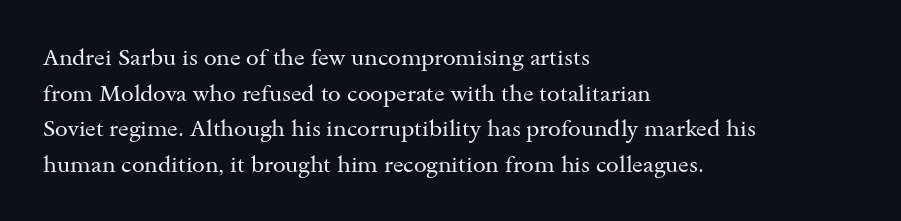
The image shows 23 px text type, upright; set left-aligned, normal line spacing (1.55x), normal letter spacing, not underlined.
